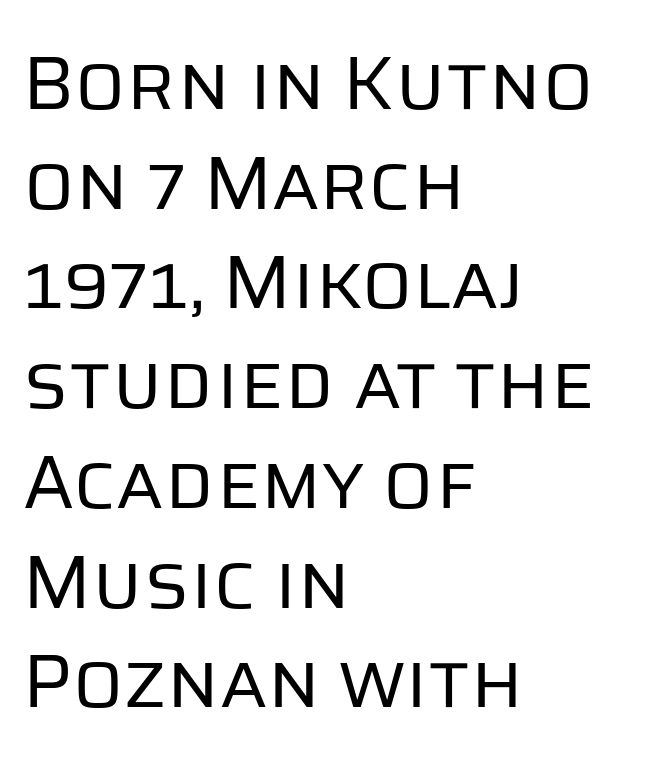
The passage shown stacks its lines at a standard gap. Does the lettering tilt? It doesn't — this is upright. Is the letter spacing exaggerated? No — it looks like the ordinary default. This sample has the flowing, uneven cadence of proportional lettering.
